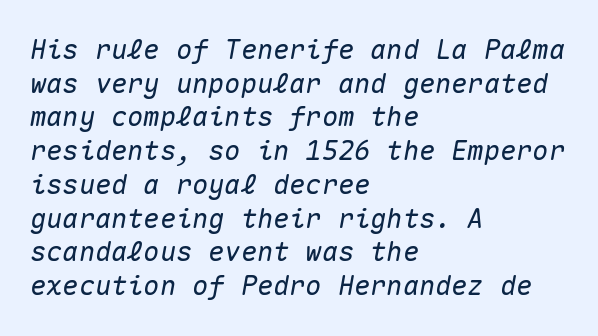
{"italic": "yes", "lean": "right", "slant_degrees": 10, "underline": "no", "align": "left", "line_spacing": "normal", "line_spacing_ratio": 1.25, "letter_spacing": "normal", "letter_spacing_em": 0.0, "glyph_px": 27}
